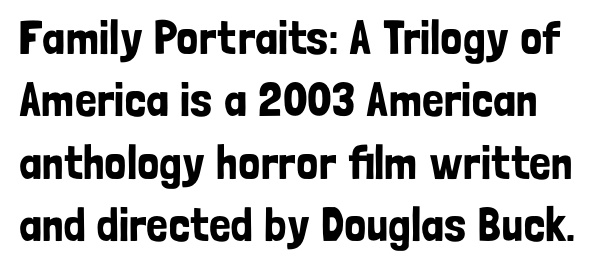
It's the straight-up-and-down kind of type. This block has exactly the height ordinary leading produces. The passage shown has conventional tracking throughout. Grotesque or geometric, the face here clearly has no serifs.
